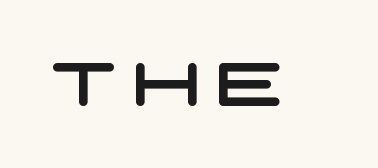
Q: Is the typeface a serif or a sans-serif typeface? A: Sans-serif.
Q: Is the text underlined? A: No.
Q: Is the spacing between letters normal or unusually wide? A: Unusually wide.
Q: Width (condensed, normal, or wide)? A: Wide.
Q: Stroke contrast? A: Low.
Q: x-height? A: Large.
